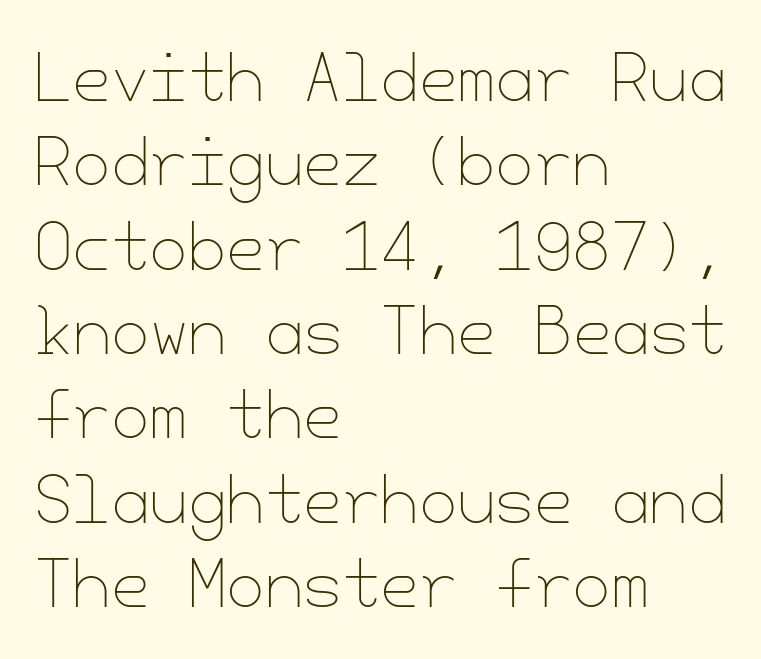
{"italic": "no", "bold": "no", "weight": "thin", "width": "normal", "stroke_contrast": "low", "x_height": "small", "underline": "no", "align": "left", "line_spacing": "normal", "line_spacing_ratio": 1.36, "letter_spacing": "normal", "letter_spacing_em": 0.0, "glyph_px": 62}
